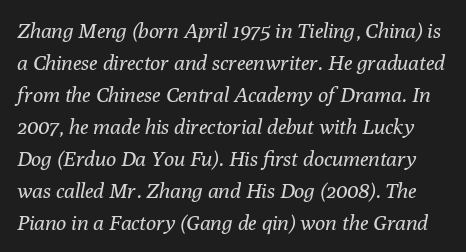
{"italic": "yes", "lean": "right", "slant_degrees": 10, "bold": "no", "underline": "no", "line_spacing": "normal", "line_spacing_ratio": 1.52, "letter_spacing": "normal", "letter_spacing_em": 0.0, "glyph_px": 21}
